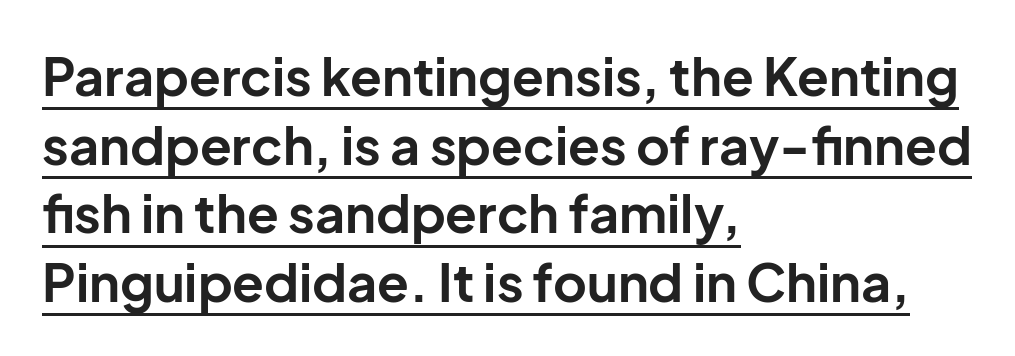
{"serif": "no", "italic": "no", "bold": "yes", "weight": "bold", "width": "normal", "stroke_contrast": "low", "x_height": "medium", "monospaced": "no", "underline": "yes", "align": "left", "line_spacing": "normal", "line_spacing_ratio": 1.32, "letter_spacing": "normal", "letter_spacing_em": 0.0, "glyph_px": 52}
